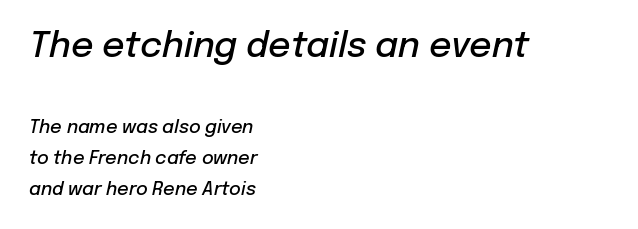
{"italic": "yes", "lean": "right", "slant_degrees": 12, "bold": "semi", "weight": "semibold", "width": "normal", "stroke_contrast": "low", "x_height": "medium", "monospaced": "no", "underline": "no", "align": "left", "line_spacing_ratio": 1.73, "letter_spacing": "normal", "letter_spacing_em": 0.0, "larger_block": "first", "size_ratio": 1.94, "glyph_px": 35}
